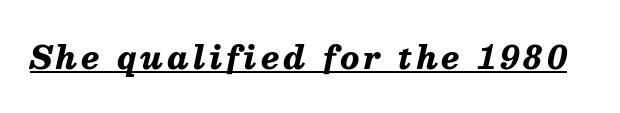
Is the type bold? Yes — the strokes are clearly thick and heavy. This sample has the flowing, uneven cadence of proportional lettering. In designer terms, the underline attribute is active on this setting. The rendering applies a slant to the glyphs.
